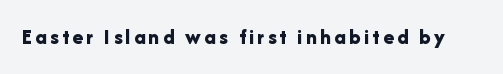
Q: Is the text bold? A: Yes.
Q: Is the text italic (slanted)? A: No, it is upright.
Q: Is the text underlined? A: No.
